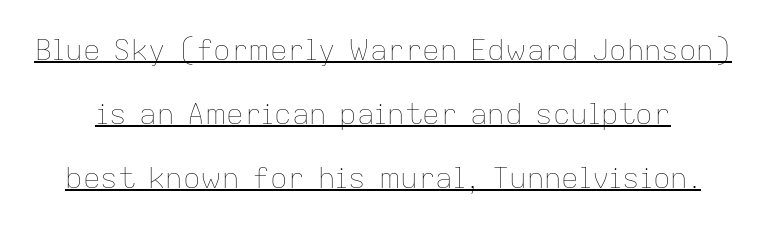
Proportional: the letters do not fall into vertical columns. The font's upright variant was chosen for this text. The passage shown is underscored from start to finish. Glyph-to-glyph distance matches everyday printed text. Stems here are at most as thick as an everyday book face.
